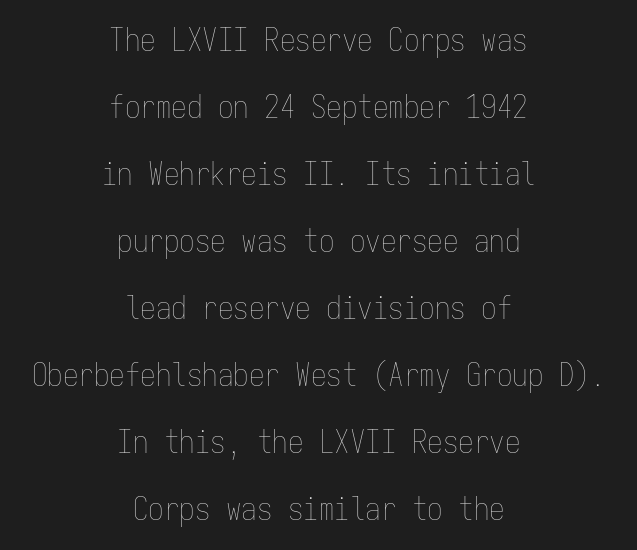
{"italic": "no", "bold": "no", "weight": "thin", "width": "condensed", "stroke_contrast": "low", "x_height": "medium", "monospaced": "yes", "underline": "no", "align": "center", "line_spacing": "loose", "line_spacing_ratio": 2.16, "letter_spacing": "normal", "letter_spacing_em": 0.0, "glyph_px": 31}
